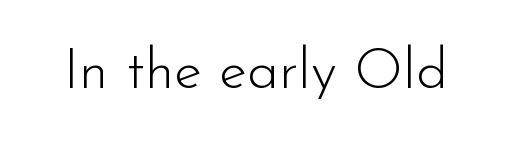
Q: Is the text bold? A: No.
Q: Is the text italic (slanted)? A: No, it is upright.
Q: Is the typeface a serif or a sans-serif typeface? A: Sans-serif.
Q: Is the text underlined? A: No.
Q: Is the spacing between letters normal or unusually wide? A: Normal.
Q: Width (condensed, normal, or wide)? A: Normal.
Q: Stroke contrast? A: Low.
Q: x-height? A: Small.
Q: Monospaced? A: No.
